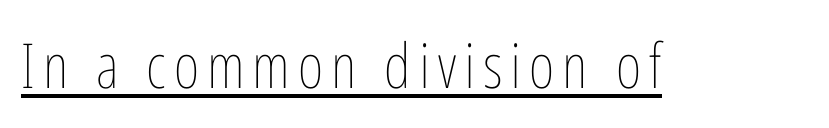
{"italic": "no", "bold": "no", "weight": "thin", "width": "condensed", "stroke_contrast": "low", "x_height": "medium", "monospaced": "no", "underline": "yes", "glyph_px": 62}
